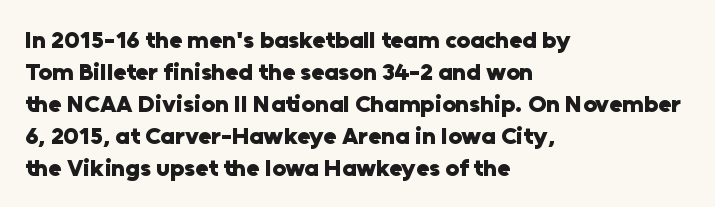
{"italic": "no", "bold": "yes", "underline": "no", "align": "left", "line_spacing": "normal", "line_spacing_ratio": 1.33, "letter_spacing": "normal", "letter_spacing_em": 0.0, "glyph_px": 24}
